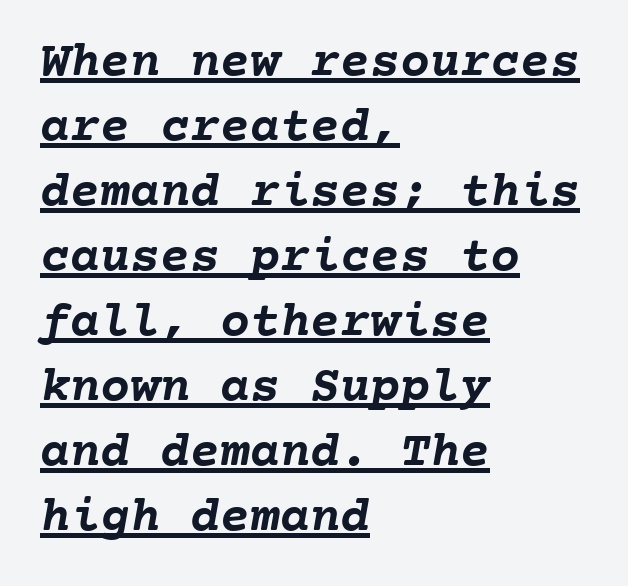
{"bold": "yes", "weight": "semibold", "width": "normal", "stroke_contrast": "low", "x_height": "medium", "monospaced": "yes", "underline": "yes", "align": "left", "line_spacing": "normal", "line_spacing_ratio": 1.3, "letter_spacing": "normal", "letter_spacing_em": 0.0, "glyph_px": 50}
